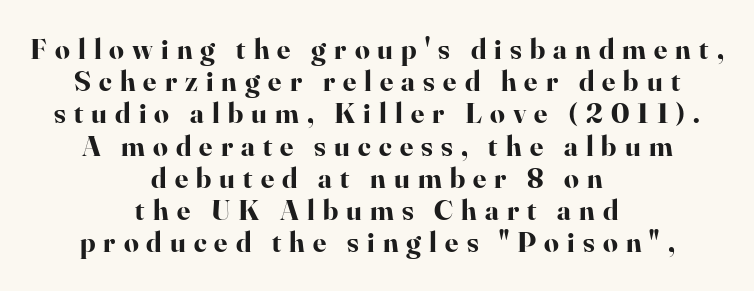
Each word looks stretched out because of the extra space between its letters. In CSS terms this would be text-align: center. This sample trades vertical openness for compactness between lines. This is roman type, the default non-slanted kind. Spacing verdict: proportional, widths tailored to each character.
